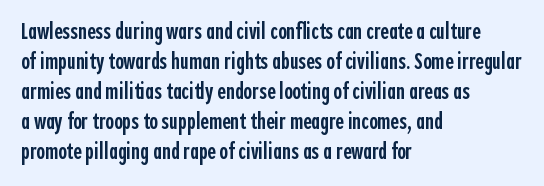
Q: Is the text bold? A: Semi-bold.
Q: Is the text italic (slanted)? A: No, it is upright.
Q: Is the text underlined? A: No.
Q: How is the paragraph aligned? A: Left-aligned.
Q: Is the spacing between letters normal or unusually wide? A: Normal.
Q: Is the spacing between lines tight, normal or loose? A: Normal.
